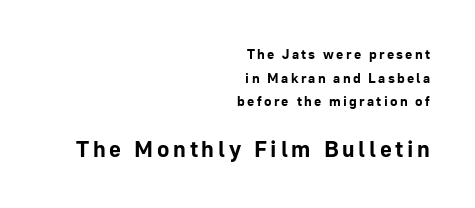
{"italic": "no", "bold": "yes", "underline": "no", "align": "right", "line_spacing": "normal", "line_spacing_ratio": 1.68, "larger_block": "second", "size_ratio": 1.64, "glyph_px": 23}
